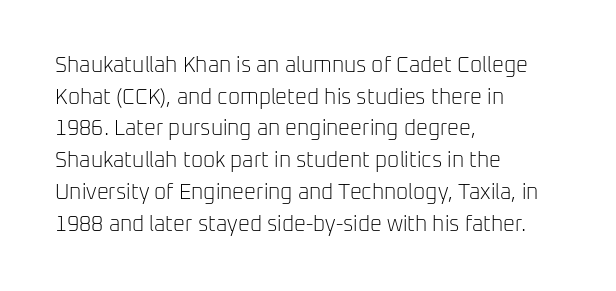
Q: Is the text bold? A: No.
Q: Is the text italic (slanted)? A: No, it is upright.
Q: Is the text underlined? A: No.
Q: How is the paragraph aligned? A: Left-aligned.
Q: Is the spacing between letters normal or unusually wide? A: Normal.
Q: Is the spacing between lines tight, normal or loose? A: Normal.
